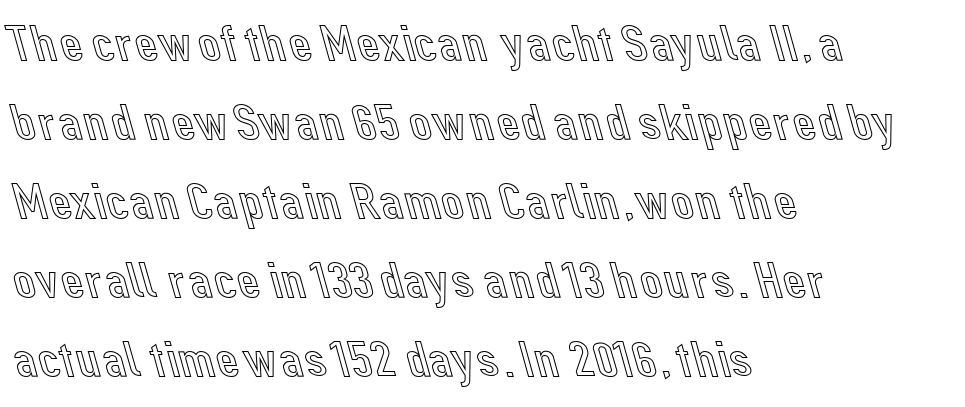
Q: Is the text italic (slanted)? A: Yes.
Q: Is the text underlined? A: No.
Q: How is the paragraph aligned? A: Left-aligned.
Q: Is the spacing between letters normal or unusually wide? A: Normal.
Q: Is the spacing between lines tight, normal or loose? A: Normal.
Q: Width (condensed, normal, or wide)? A: Normal.
Q: x-height? A: Medium.
Q: Monospaced? A: No.
